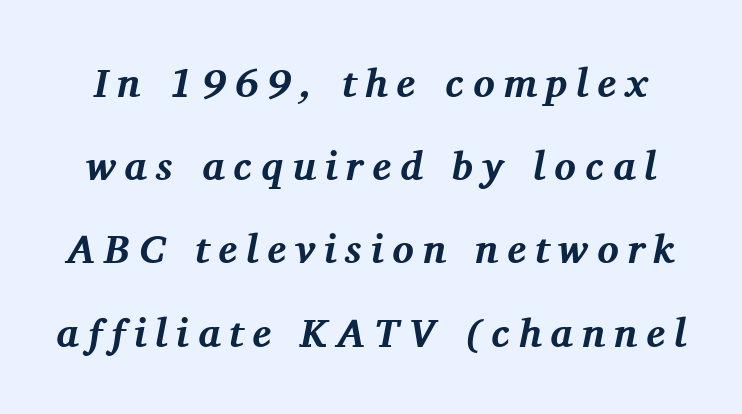
The image shows 40 px bold serif type, italic (leaning right); set loose line spacing (2.08x), unusually wide letter spacing (+0.22 em), not underlined; medium stroke contrast and a medium x-height.
